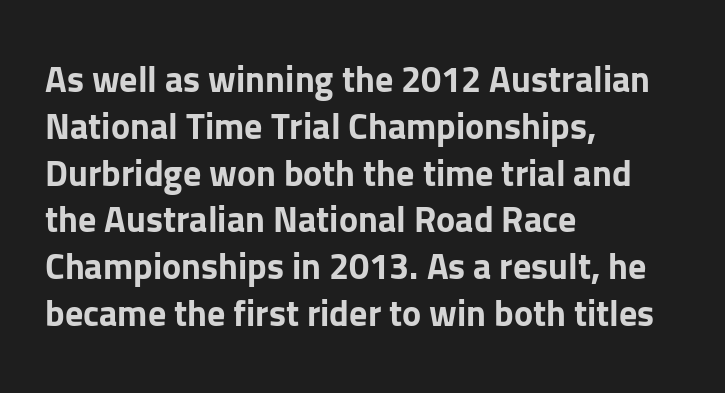
Q: Is the text bold? A: Yes.
Q: Is the text italic (slanted)? A: No, it is upright.
Q: Is the typeface a serif or a sans-serif typeface? A: Sans-serif.
Q: Is the text underlined? A: No.
Q: How is the paragraph aligned? A: Left-aligned.
Q: Is the spacing between letters normal or unusually wide? A: Normal.
Q: Is the spacing between lines tight, normal or loose? A: Normal.
Q: Width (condensed, normal, or wide)? A: Normal.
Q: Stroke contrast? A: Low.
Q: x-height? A: Medium.
Q: Monospaced? A: No.
